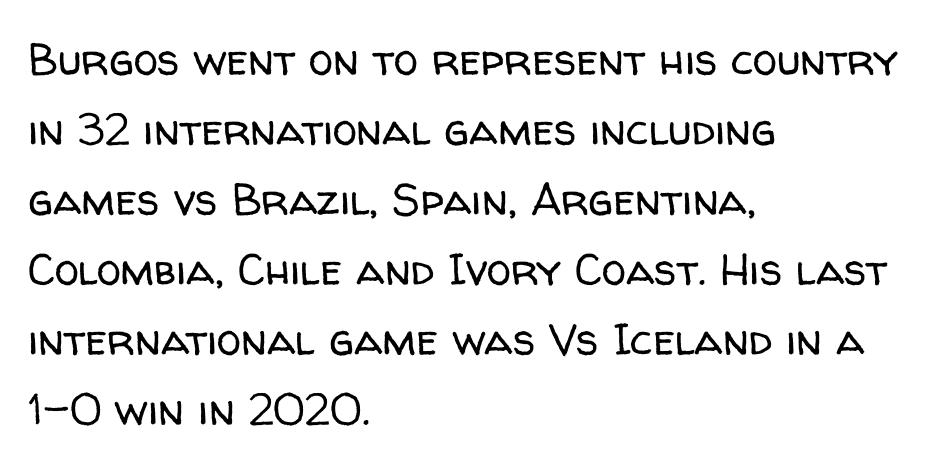
These lines are rendered in a variable-pitch font. This sample is left-justified, so line endings fall wherever the words run out. It's the straight-up-and-down kind of type. The zone under the glyphs is completely vacant. You could call the tracking neutral — neither tight nor loose. Compared with a typical body face, this is equally light or lighter still.
